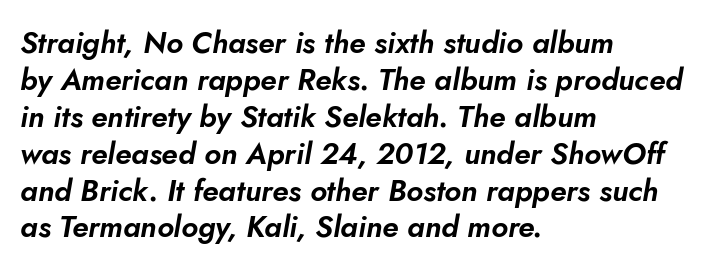
{"italic": "yes", "lean": "right", "slant_degrees": 10, "width": "normal", "stroke_contrast": "low", "x_height": "small", "monospaced": "no", "underline": "no", "align": "left", "line_spacing_ratio": 1.23, "letter_spacing": "normal", "letter_spacing_em": 0.0, "glyph_px": 30}
